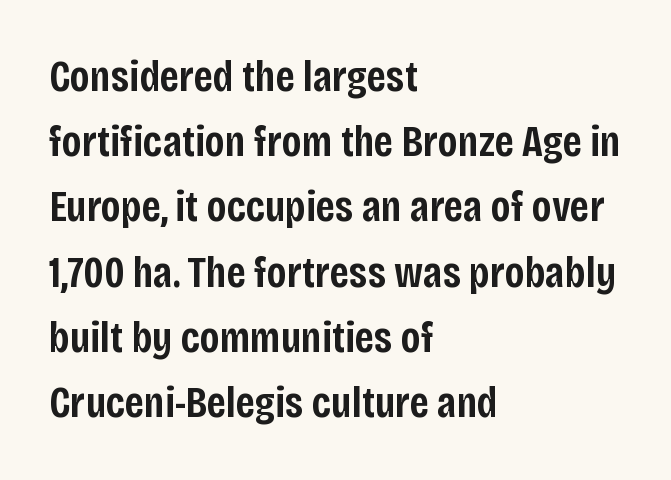
The image shows 45 px semibold, condensed sans-serif type, upright; set left-aligned, normal line spacing (1.45x), normal letter spacing, not underlined; low stroke contrast and a large x-height.
